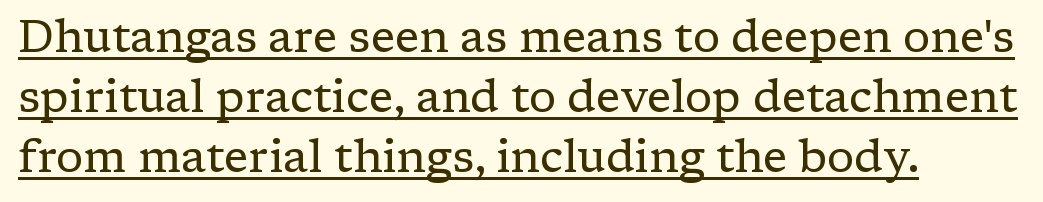
The image shows 45 px regular-weight serif type, upright; set left-aligned, normal line spacing (1.33x), normal letter spacing, underlined; low stroke contrast and a medium x-height.
